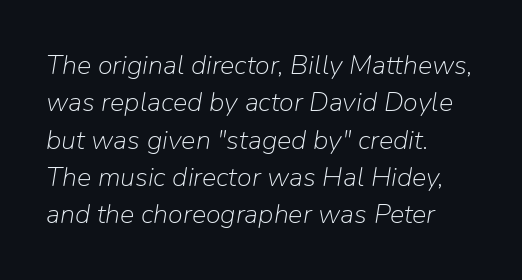
The image shows 27 px text type, italic (leaning right); set left-aligned, normal line spacing (1.38x), normal letter spacing, not underlined.
